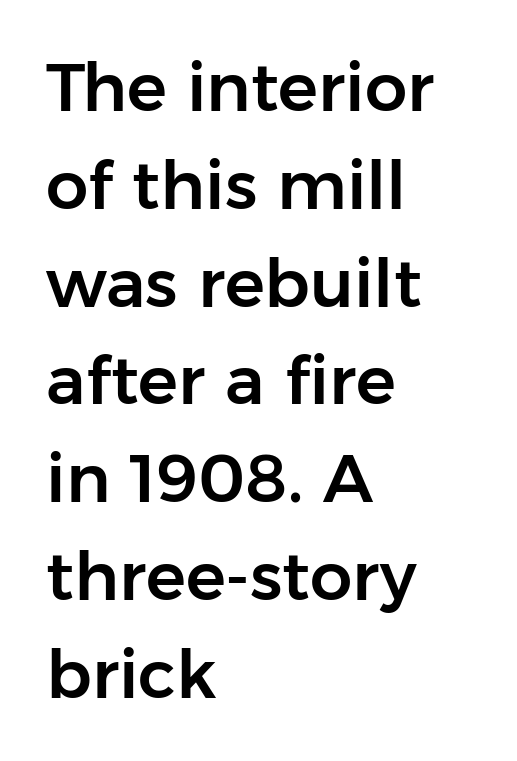
Q: Is the text italic (slanted)? A: No, it is upright.
Q: Is the typeface a serif or a sans-serif typeface? A: Sans-serif.
Q: Is the text underlined? A: No.
Q: How is the paragraph aligned? A: Left-aligned.
Q: Is the spacing between letters normal or unusually wide? A: Normal.
Q: Is the spacing between lines tight, normal or loose? A: Normal.
Q: Width (condensed, normal, or wide)? A: Normal.
Q: Stroke contrast? A: Low.
Q: x-height? A: Medium.
Q: Monospaced? A: No.
